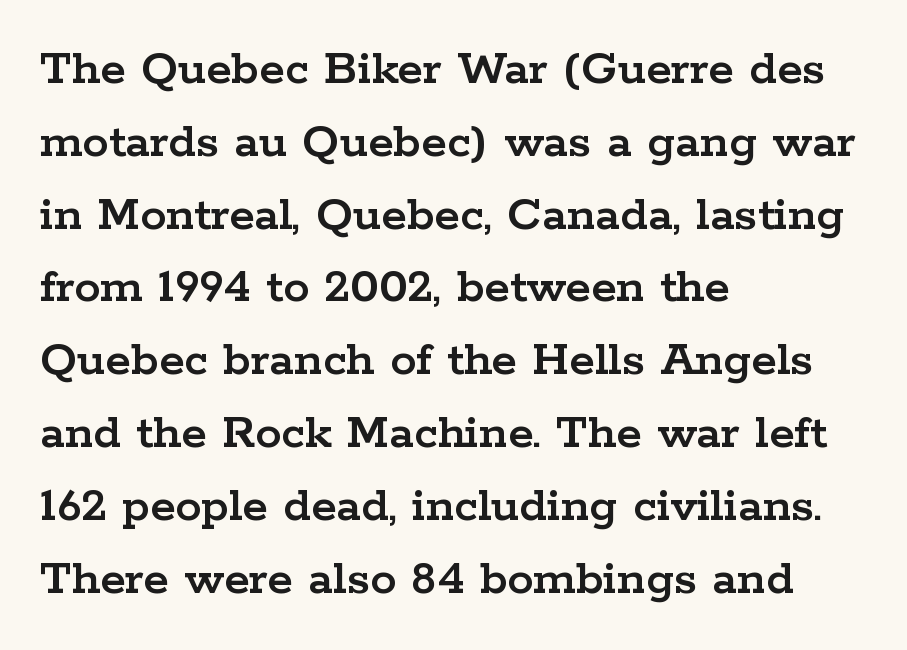
Does the leading feel generous? No, just average. Compared with a centered layout, this one pins lines to the left instead. Honestly, the letter spacing is just normal — you wouldn't notice it. Does the type have serifs? Yes, each stem ends in a small foot. Vertical strokes here are truly vertical. These lines are rendered in a variable-pitch font.
